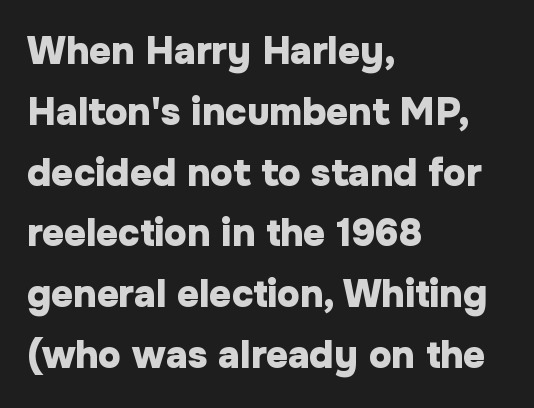
Q: Is the text bold? A: Yes.
Q: Is the text italic (slanted)? A: No, it is upright.
Q: Is the typeface a serif or a sans-serif typeface? A: Sans-serif.
Q: Is the text underlined? A: No.
Q: How is the paragraph aligned? A: Left-aligned.
Q: Is the spacing between letters normal or unusually wide? A: Normal.
Q: Is the spacing between lines tight, normal or loose? A: Normal.
Q: Width (condensed, normal, or wide)? A: Normal.
Q: Stroke contrast? A: Low.
Q: x-height? A: Medium.
Q: Monospaced? A: No.
